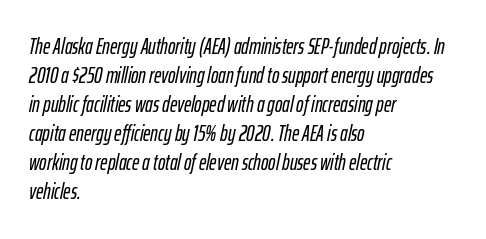
Q: Is the text italic (slanted)? A: Yes, it leans right by about 12 degrees.
Q: Is the text underlined? A: No.
Q: How is the paragraph aligned? A: Left-aligned.
Q: Is the spacing between letters normal or unusually wide? A: Normal.
Q: Is the spacing between lines tight, normal or loose? A: Normal.
